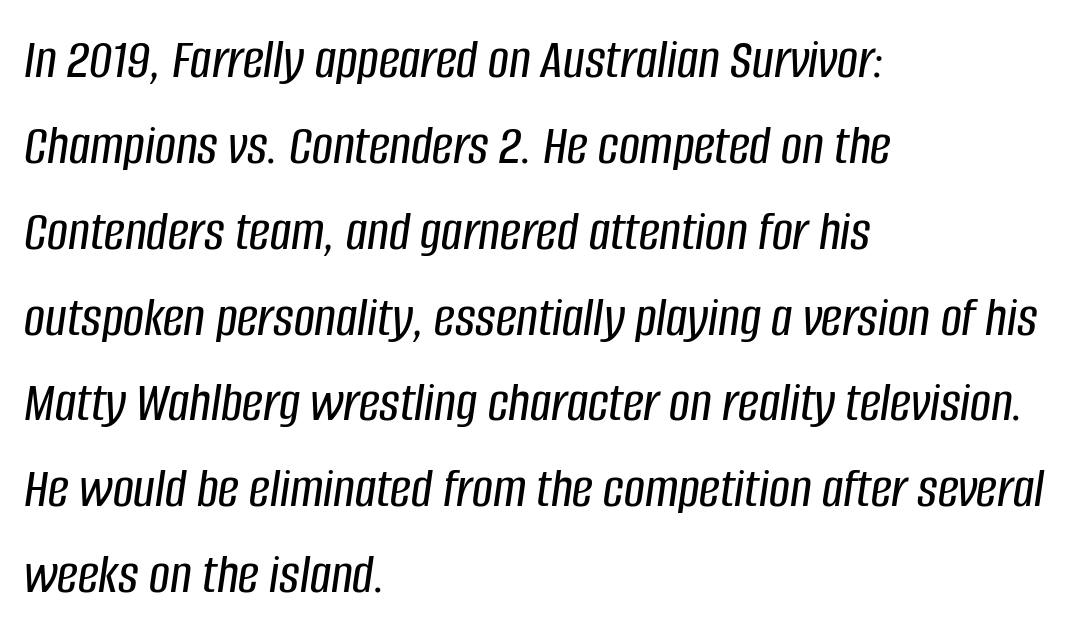
Proportional: the letters do not fall into vertical columns. Which margin do the lines hug? The left one — the right edge is uneven. Interline gaps are of average width in this sample. A typesetter would mark this as italic. Glance below the letters and you will spot only blank space. There is no visible air inserted between adjacent glyphs.
